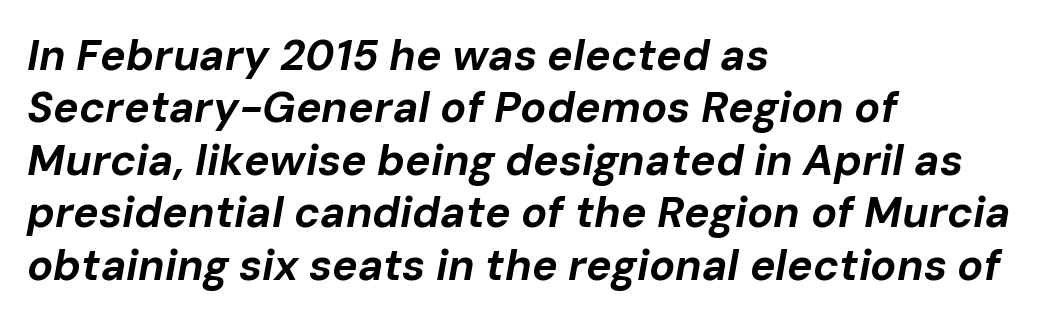
This rendering features lettering with no underline. The type is set solid horizontally, with unmodified tracking. The rendering uses natural spacing where letterforms have individual widths. Is the block centered? No — it sits flush against the left margin.
